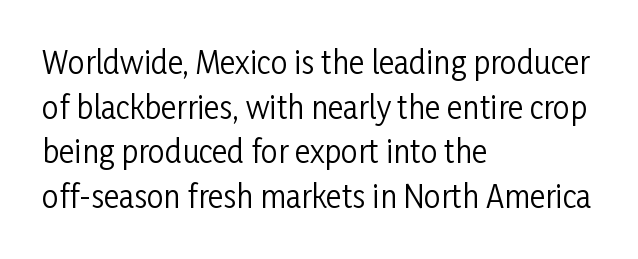
The image shows 30 px regular-weight, condensed sans-serif type, upright; set left-aligned, normal line spacing (1.49x), normal letter spacing, not underlined; low stroke contrast and a medium x-height.
